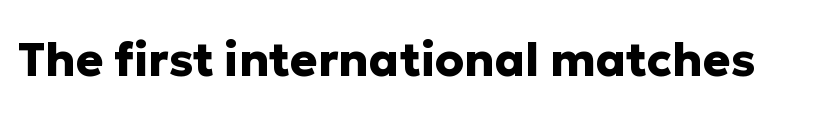
Q: Is the text bold? A: Yes.
Q: Is the text italic (slanted)? A: No, it is upright.
Q: Is the typeface a serif or a sans-serif typeface? A: Sans-serif.
Q: Is the text underlined? A: No.
Q: Is the spacing between letters normal or unusually wide? A: Normal.
Q: Width (condensed, normal, or wide)? A: Normal.
Q: Stroke contrast? A: Low.
Q: x-height? A: Medium.
Q: Monospaced? A: No.
